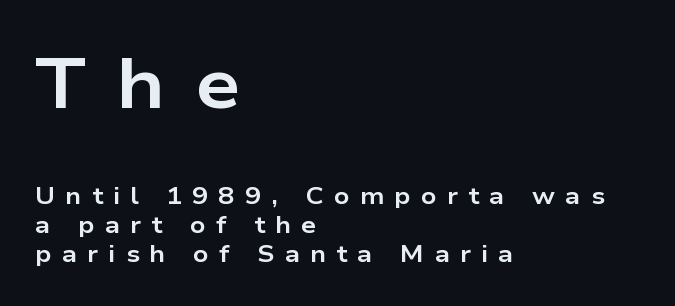
The image shows 72 px bold, wide sans-serif type, upright; set left-aligned, line spacing 1.2x, unusually wide letter spacing (+0.42 em), not underlined; the first (top) block is 3.0x larger; low stroke contrast and a medium x-height.
